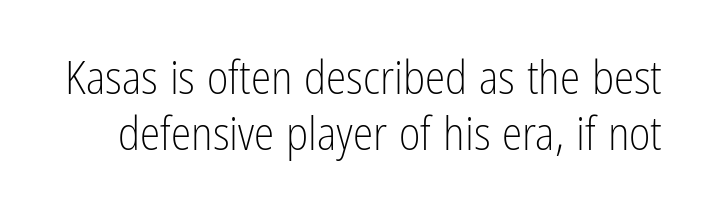
This is roman type, the default non-slanted kind. You can tell from the bare stems that sans-serif type was used. Unbolded letterforms with no extra heft. The line texture is even and compact thanks to regular tracking. Clear beneath every line of the passage.
